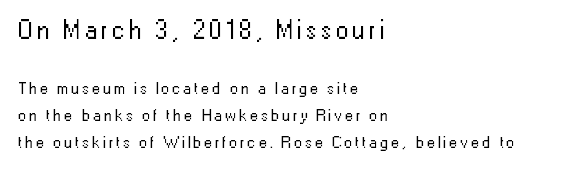
The text block is weighted toward the left margin, trailing off unevenly rightward. If you squint, the top block still reads clearly — it's the larger of the two. On a weight scale, this lands at 450 or below. This is roman type, the default non-slanted kind. The strip under each line holds only bare page.
